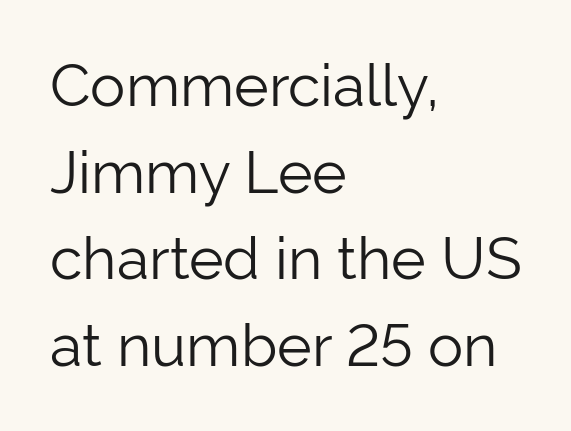
The image shows 59 px light sans-serif type, upright; set left-aligned, normal line spacing (1.47x), normal letter spacing, not underlined; low stroke contrast and a medium x-height.
